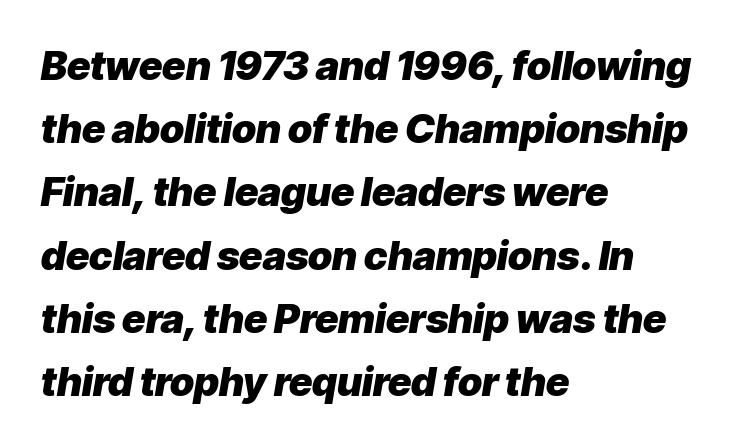
{"italic": "yes", "lean": "right", "slant_degrees": 9, "bold": "yes", "weight": "heavy", "width": "normal", "stroke_contrast": "low", "x_height": "medium", "monospaced": "no", "underline": "no", "align": "left", "line_spacing": "normal", "line_spacing_ratio": 1.58, "letter_spacing": "normal", "letter_spacing_em": 0.0, "glyph_px": 40}
